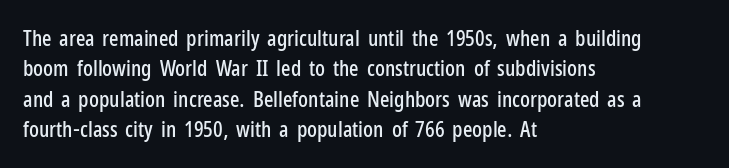
{"italic": "no", "underline": "no", "align": "left", "line_spacing": "normal", "line_spacing_ratio": 1.38, "letter_spacing": "normal", "letter_spacing_em": 0.0, "glyph_px": 22}
